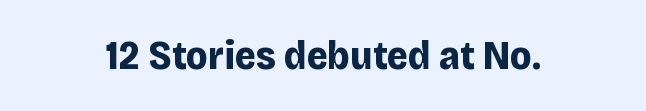
The image shows 40 px bold sans-serif type, upright; set centered, normal letter spacing, not underlined; low stroke contrast and a large x-height.
